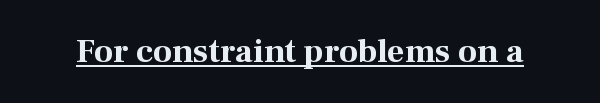
Q: Is the text bold? A: Yes.
Q: Is the text italic (slanted)? A: No, it is upright.
Q: Is the typeface a serif or a sans-serif typeface? A: Serif.
Q: Is the text underlined? A: Yes.
Q: Is the spacing between letters normal or unusually wide? A: Normal.
Q: Width (condensed, normal, or wide)? A: Normal.
Q: Stroke contrast? A: Medium.
Q: x-height? A: Medium.
Q: Monospaced? A: No.
